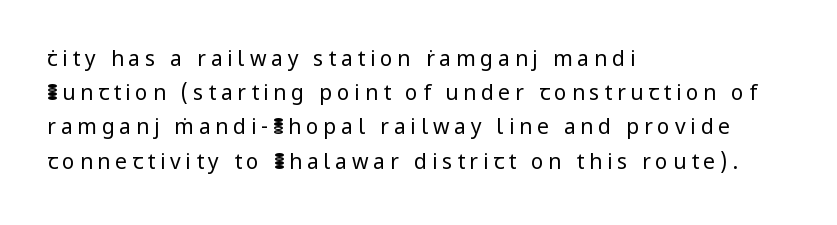
{"italic": "no", "bold": "no", "underline": "no", "align": "left", "line_spacing": "normal", "line_spacing_ratio": 1.63, "letter_spacing": "wide", "letter_spacing_em": 0.23, "glyph_px": 21}
